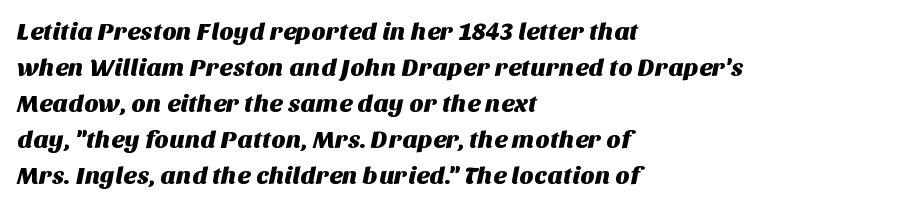
Casual observation: everything's shoved over to the left. In terms of letterspacing, this is plain default setting. The zone under the glyphs is completely vacant. This sample keeps an unexceptional amount of space between lines.
